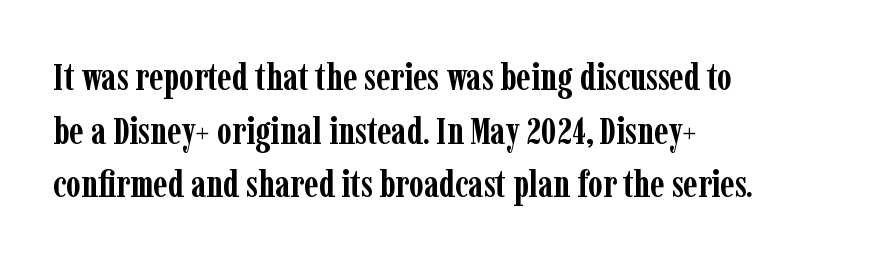
Normally led — the rows are evenly, conventionally spaced. You could not count columns in this text — the font is proportionally spaced. The sample has been set heavy, in full bold. The text was rendered using a seriffed face with decorative stroke endings. Unlike italic type, these characters show no tilt at all. The gap between lines stays unmarked.
